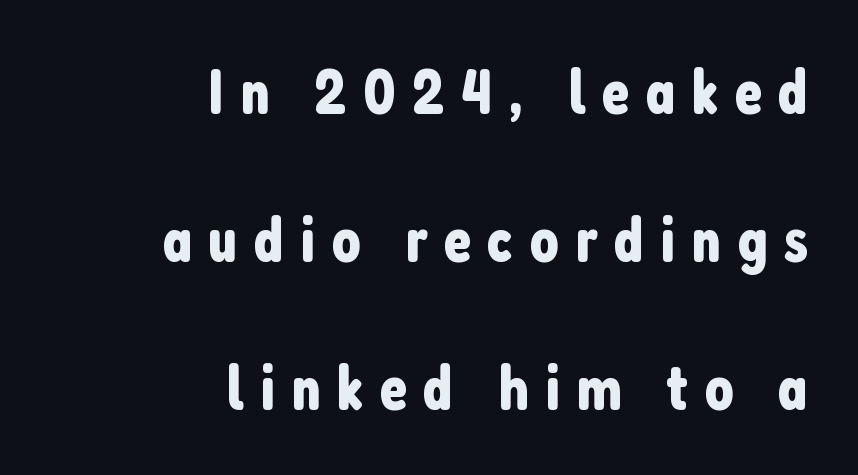
This sample uses a sans-serif face. These lines are rendered in a variable-pitch font. Quick note: not italic, upright. Descender tails drop into unmarked territory. In terms of leading, this rendering errs on the spacious side.
